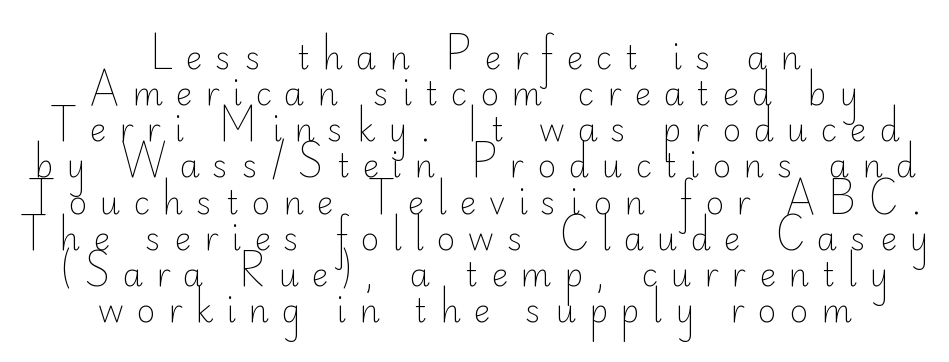
{"serif": "no", "italic": "no", "bold": "no", "weight": "light", "width": "normal", "stroke_contrast": "low", "x_height": "small", "monospaced": "no", "underline": "no", "align": "center", "line_spacing": "tight", "line_spacing_ratio": 1.13, "letter_spacing": "wide", "letter_spacing_em": 0.4, "glyph_px": 32}
